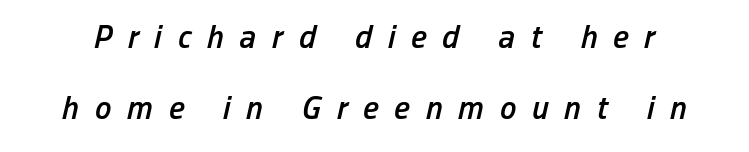
Spacing verdict: proportional, widths tailored to each character. The glyphs look as if they've been sheared to an angle. Typesetter's note: demi weight, one step under bold. Anything drawn beneath the words? Only blank space.
